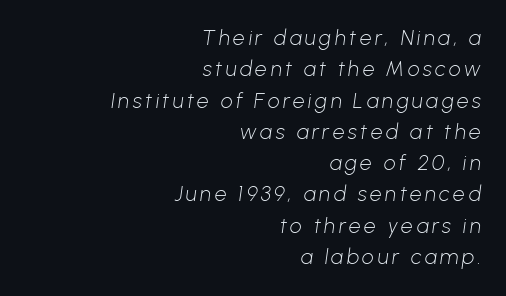
{"bold": "no", "underline": "no", "align": "right", "line_spacing": "normal", "line_spacing_ratio": 1.49, "glyph_px": 21}
